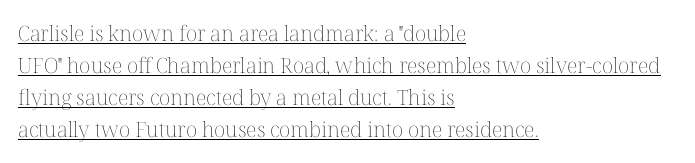
The image shows 21 px text type, upright; set left-aligned, normal line spacing (1.53x), normal letter spacing, underlined.
